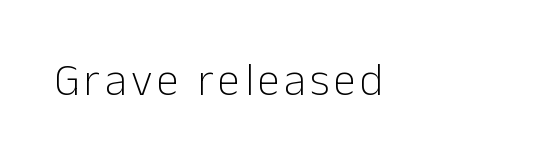
{"serif": "no", "italic": "no", "bold": "no", "weight": "light", "width": "normal", "stroke_contrast": "low", "x_height": "medium", "monospaced": "no", "underline": "no", "glyph_px": 45}
